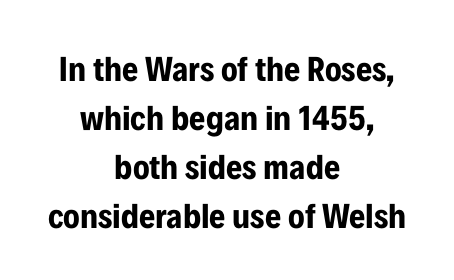
Is the type bold? Yes — the strokes are clearly thick and heavy. You could not count columns in this text — the font is proportionally spaced. The designer went with a sans here, leaving each stem footless. Anything drawn beneath the words? Only blank space. The letters stand straight up with perfectly vertical stems.
